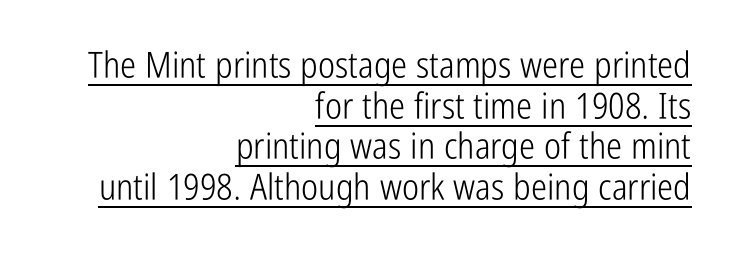
The image shows 36 px light, condensed sans-serif type, upright; set right-aligned, tight line spacing (1.13x), normal letter spacing, underlined; low stroke contrast and a medium x-height.
